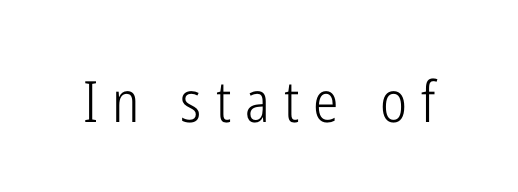
Q: Is the text bold? A: No.
Q: Is the text italic (slanted)? A: No, it is upright.
Q: Is the typeface a serif or a sans-serif typeface? A: Sans-serif.
Q: Is the text underlined? A: No.
Q: Is the spacing between letters normal or unusually wide? A: Unusually wide.
Q: Width (condensed, normal, or wide)? A: Condensed.
Q: Stroke contrast? A: Low.
Q: x-height? A: Medium.
Q: Monospaced? A: No.
